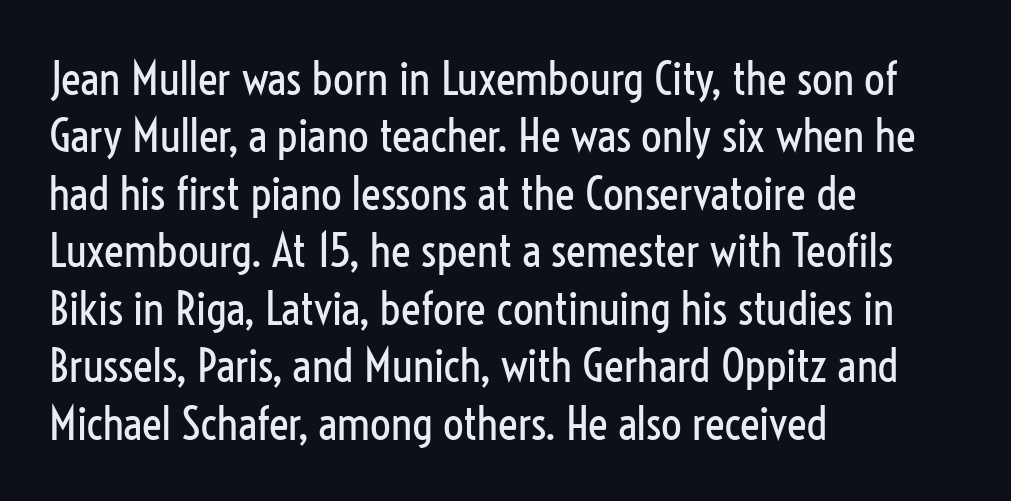
The font family rendered here belongs to the sans-serif group. Notice how the stems are strictly vertical — no italics here. A typesetter would call this zero additional tracking. This rendering features lettering with no underline. Character widths vary here, with narrow letters taking less room than wide ones. Casual observation: everything's shoved over to the left.
